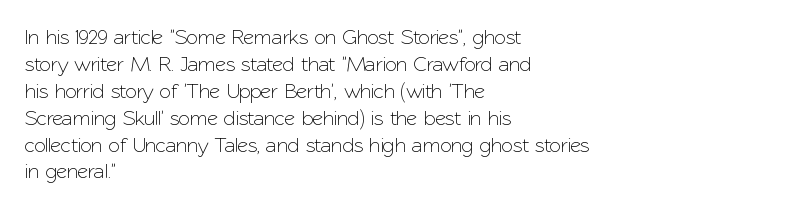
Q: Is the text italic (slanted)? A: No, it is upright.
Q: Is the text underlined? A: No.
Q: How is the paragraph aligned? A: Left-aligned.
Q: Is the spacing between letters normal or unusually wide? A: Normal.
Q: Is the spacing between lines tight, normal or loose? A: Normal.
